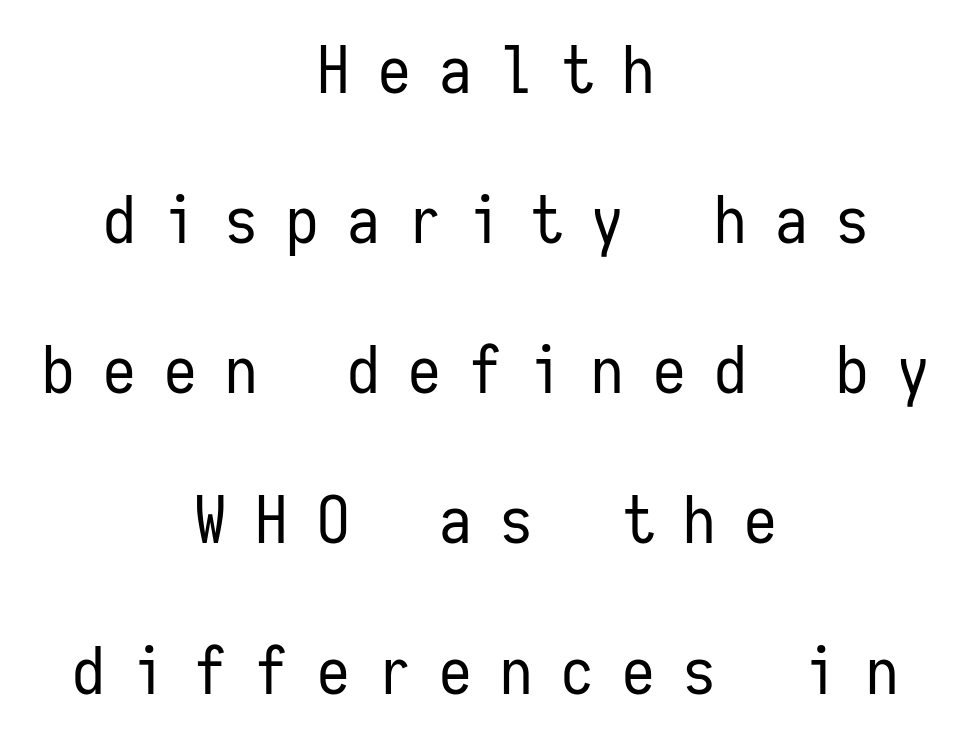
{"serif": "no", "italic": "no", "bold": "no", "weight": "regular", "width": "condensed", "stroke_contrast": "low", "x_height": "medium", "monospaced": "yes", "underline": "no", "align": "center", "line_spacing": "loose", "line_spacing_ratio": 2.31, "letter_spacing": "wide", "letter_spacing_em": 0.44, "glyph_px": 65}
